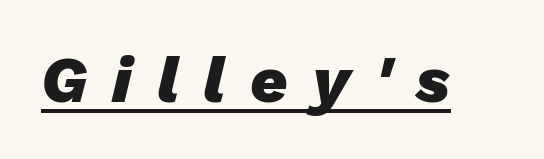
Q: Is the text bold? A: Yes.
Q: Is the text italic (slanted)? A: Yes, it leans right by about 13 degrees.
Q: Is the text underlined? A: Yes.
Q: Is the spacing between letters normal or unusually wide? A: Unusually wide.
Q: Width (condensed, normal, or wide)? A: Normal.
Q: Stroke contrast? A: Low.
Q: x-height? A: Medium.
Q: Monospaced? A: No.
